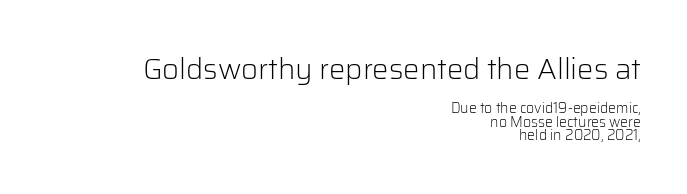
The image shows 29 px light sans-serif type, upright; set right-aligned, tight line spacing (0.97x), normal letter spacing, not underlined; the first (top) block is 2.07x larger; low stroke contrast and a medium x-height.
